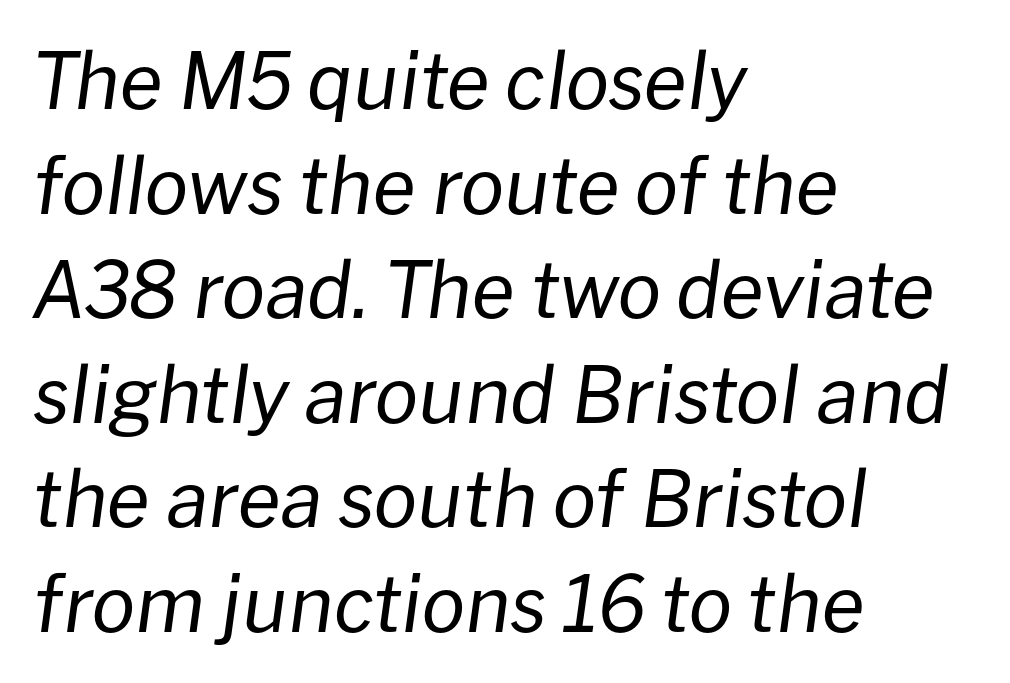
Q: Is the text bold? A: No.
Q: Is the text italic (slanted)? A: Yes, it leans right by about 8 degrees.
Q: Is the text underlined? A: No.
Q: How is the paragraph aligned? A: Left-aligned.
Q: Is the spacing between letters normal or unusually wide? A: Normal.
Q: Is the spacing between lines tight, normal or loose? A: Normal.
Q: Width (condensed, normal, or wide)? A: Normal.
Q: Stroke contrast? A: Low.
Q: x-height? A: Medium.
Q: Monospaced? A: No.
